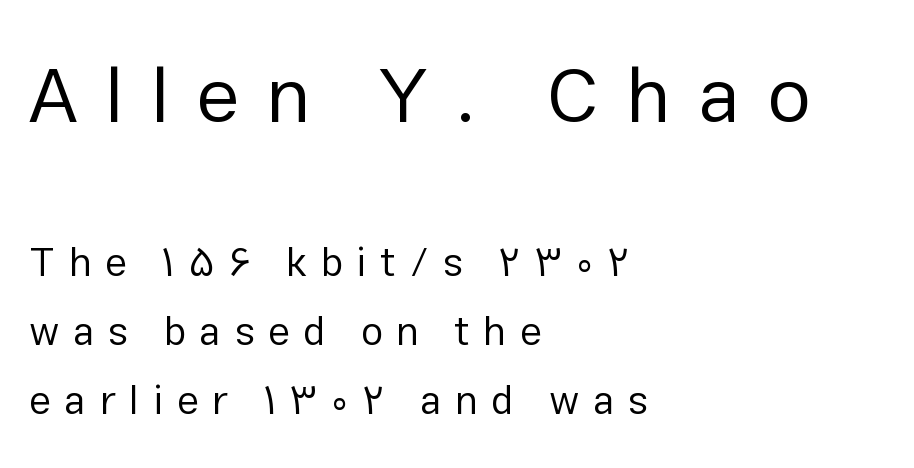
{"serif": "no", "italic": "no", "bold": "no", "weight": "regular", "width": "normal", "stroke_contrast": "low", "x_height": "medium", "monospaced": "no", "underline": "no", "align": "left", "line_spacing_ratio": 1.73, "letter_spacing": "wide", "letter_spacing_em": 0.34, "larger_block": "first", "size_ratio": 1.98, "glyph_px": 79}
